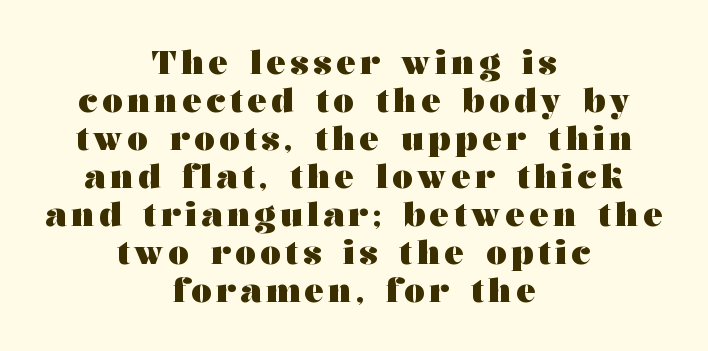
{"serif": "yes", "italic": "no", "bold": "yes", "weight": "heavy", "width": "wide", "stroke_contrast": "medium", "x_height": "medium", "monospaced": "no", "underline": "no", "align": "center", "line_spacing": "tight", "line_spacing_ratio": 1.15, "glyph_px": 33}
